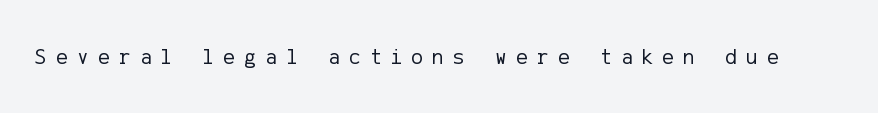
The space directly below the letters is spotless. The type sits square on the baseline with zero lean. The passage shown has open, widely tracked lettering throughout. The passage shown is not bold in any degree.
